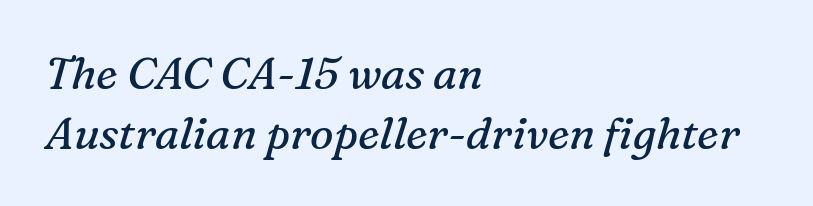
Vertically, the passage feels balanced, rows spaced as you'd expect. The space beneath each line is pristine and unruled. Does the copy run flush right? No — it runs flush left. Stroke terminals: seriffed.
